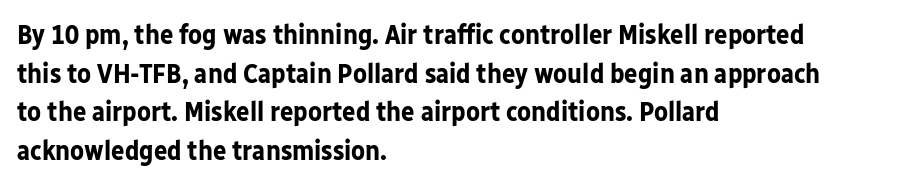
Q: Is the text bold? A: Yes.
Q: Is the text italic (slanted)? A: No, it is upright.
Q: Is the typeface a serif or a sans-serif typeface? A: Sans-serif.
Q: Is the text underlined? A: No.
Q: How is the paragraph aligned? A: Left-aligned.
Q: Is the spacing between letters normal or unusually wide? A: Normal.
Q: Is the spacing between lines tight, normal or loose? A: Normal.
Q: Width (condensed, normal, or wide)? A: Normal.
Q: Stroke contrast? A: Low.
Q: x-height? A: Medium.
Q: Monospaced? A: No.
